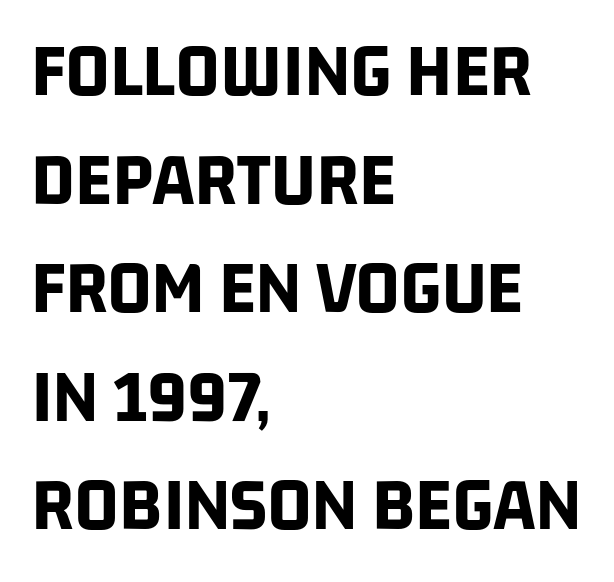
Line starts are locked; line ends wander. The lines sit at an ordinary, default distance from one another. The typeface chosen for these lines omits serifs. A typesetter would call this zero additional tracking. These lines are rendered in a variable-pitch font.
